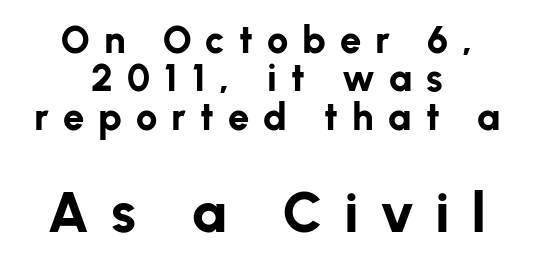
Q: Is the text bold? A: Yes.
Q: Is the text italic (slanted)? A: No, it is upright.
Q: Is the typeface a serif or a sans-serif typeface? A: Sans-serif.
Q: Is the text underlined? A: No.
Q: How is the paragraph aligned? A: Centered.
Q: Is the spacing between letters normal or unusually wide? A: Unusually wide.
Q: Is the spacing between lines tight, normal or loose? A: Tight.
Q: Which block of text is set in a larger size, the first (top) or the second (bottom)? A: The second (bottom) one.
Q: Width (condensed, normal, or wide)? A: Normal.
Q: Stroke contrast? A: Low.
Q: x-height? A: Medium.
Q: Monospaced? A: No.
